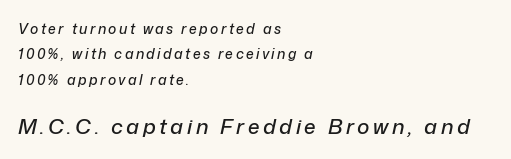
Q: Is the text italic (slanted)? A: Yes, it leans right by about 12 degrees.
Q: Is the text underlined? A: No.
Q: How is the paragraph aligned? A: Left-aligned.
Q: Which block of text is set in a larger size, the first (top) or the second (bottom)? A: The second (bottom) one.
